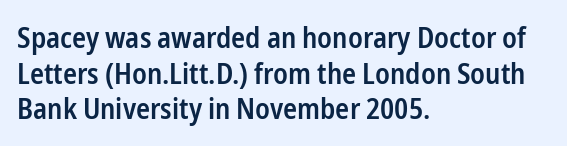
The image shows 29 px semibold, condensed sans-serif type, upright; set left-aligned, line spacing 1.23x, normal letter spacing, not underlined; low stroke contrast and a medium x-height.
